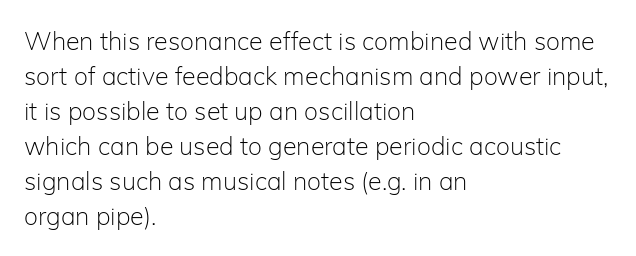
Nobody drew a line under any word here. The passage is arranged the way most books set body copy — flush left. Is the stroke heavy? The answer is a plain regular-or-lighter. Nobody touched the tracking dial on this one. A roman cut, with each character standing at attention. The space between consecutive lines is moderate.
